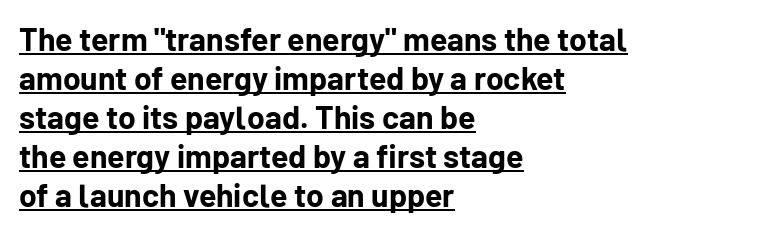
Q: Is the text bold? A: Yes.
Q: Is the text italic (slanted)? A: No, it is upright.
Q: Is the typeface a serif or a sans-serif typeface? A: Sans-serif.
Q: Is the text underlined? A: Yes.
Q: How is the paragraph aligned? A: Left-aligned.
Q: Is the spacing between letters normal or unusually wide? A: Normal.
Q: Width (condensed, normal, or wide)? A: Normal.
Q: Stroke contrast? A: Low.
Q: x-height? A: Medium.
Q: Monospaced? A: No.
